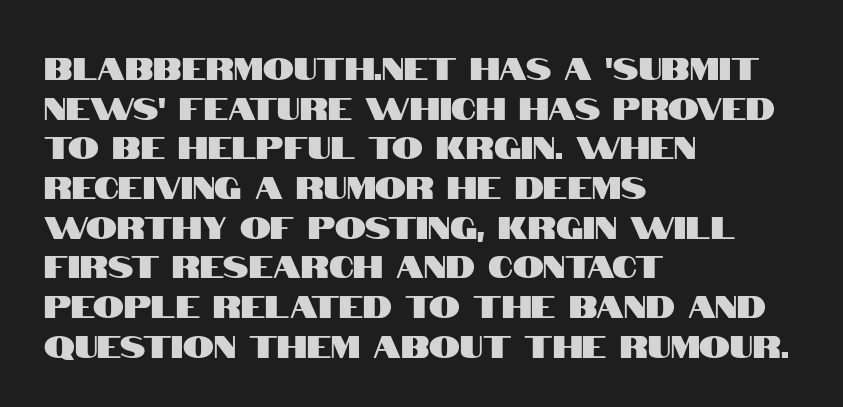
Grotesque or geometric, the face here clearly has no serifs. A normal amount of white space separates one row of letters from the next. Note the varied advance widths — an 'i' is clearly narrower than an 'm'. A typesetter would call this zero additional tracking. Ascenders rise straight up at ninety degrees.
